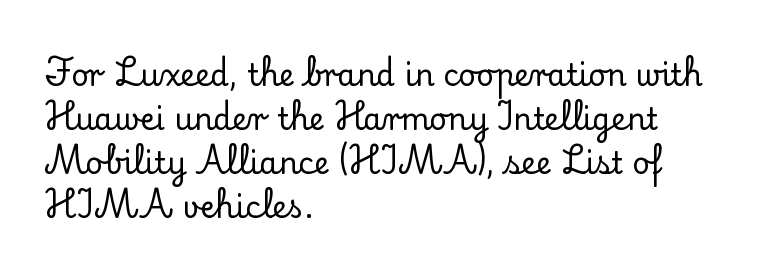
Caption: multi-line text, flush left, ragged right. To sum up the face: it has serifs. Clear beneath every line of the passage. A roman cut, with each character standing at attention. The letters advance in unequal steps, a hallmark of proportional type. What's the leading like? Ordinary, nothing unusual.
